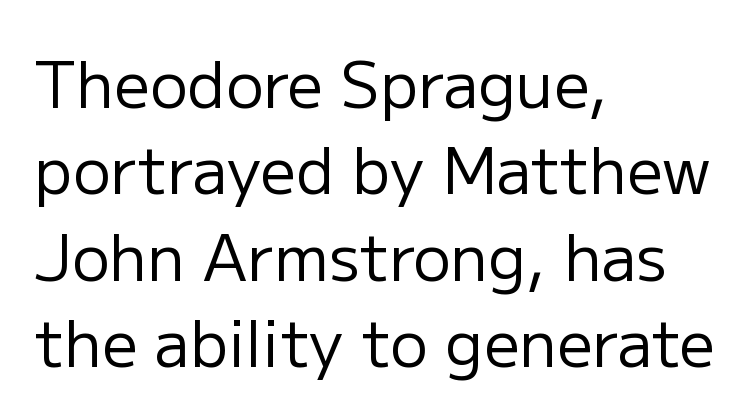
Q: Is the text bold? A: No.
Q: Is the text italic (slanted)? A: No, it is upright.
Q: Is the typeface a serif or a sans-serif typeface? A: Sans-serif.
Q: Is the text underlined? A: No.
Q: How is the paragraph aligned? A: Left-aligned.
Q: Is the spacing between letters normal or unusually wide? A: Normal.
Q: Is the spacing between lines tight, normal or loose? A: Normal.
Q: Width (condensed, normal, or wide)? A: Normal.
Q: Stroke contrast? A: Low.
Q: x-height? A: Medium.
Q: Monospaced? A: No.
